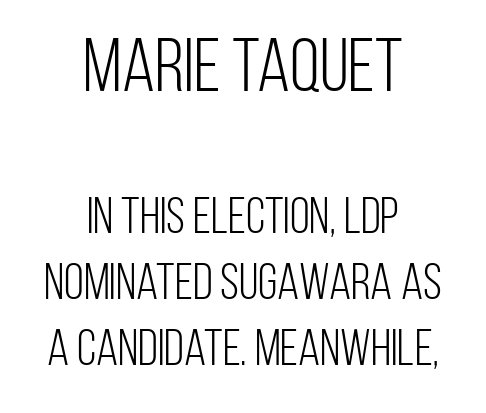
Q: Is the text bold? A: No.
Q: Is the text italic (slanted)? A: No, it is upright.
Q: Is the typeface a serif or a sans-serif typeface? A: Sans-serif.
Q: Is the text underlined? A: No.
Q: How is the paragraph aligned? A: Centered.
Q: Is the spacing between letters normal or unusually wide? A: Normal.
Q: Is the spacing between lines tight, normal or loose? A: Normal.
Q: Which block of text is set in a larger size, the first (top) or the second (bottom)? A: The first (top) one.
Q: Width (condensed, normal, or wide)? A: Condensed.
Q: Stroke contrast? A: Low.
Q: x-height? A: Large.
Q: Monospaced? A: No.
